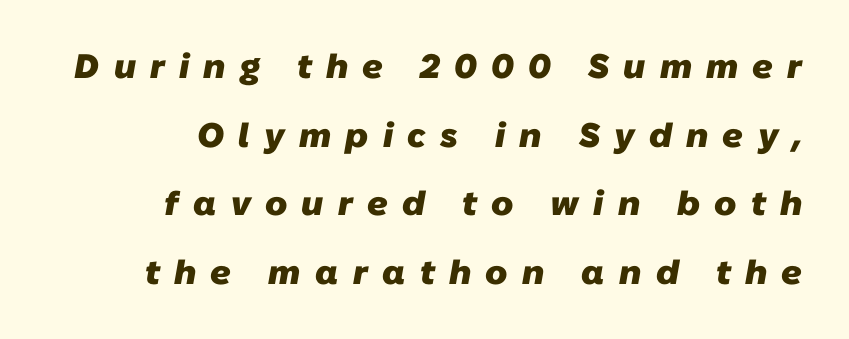
{"serif": "no", "bold": "yes", "weight": "heavy", "width": "normal", "stroke_contrast": "low", "x_height": "medium", "monospaced": "no", "underline": "no", "align": "right", "line_spacing": "loose", "line_spacing_ratio": 2.02, "letter_spacing": "wide", "letter_spacing_em": 0.42, "glyph_px": 34}
